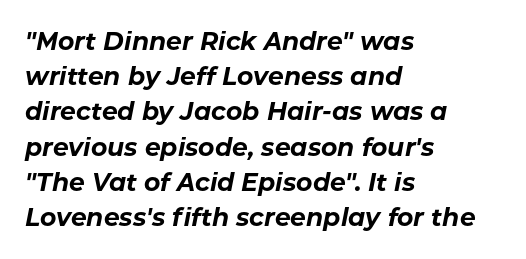
{"italic": "yes", "lean": "right", "slant_degrees": 11, "bold": "yes", "underline": "no", "align": "left", "line_spacing": "normal", "line_spacing_ratio": 1.41, "letter_spacing": "normal", "letter_spacing_em": 0.0, "glyph_px": 25}
